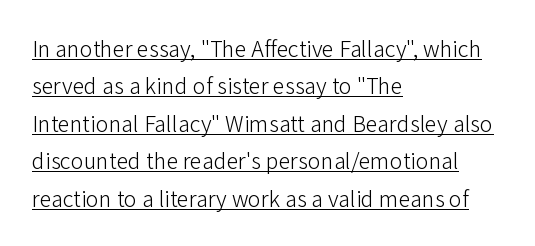
The image shows 24 px text type, upright; set left-aligned, normal line spacing (1.56x), normal letter spacing, underlined.
